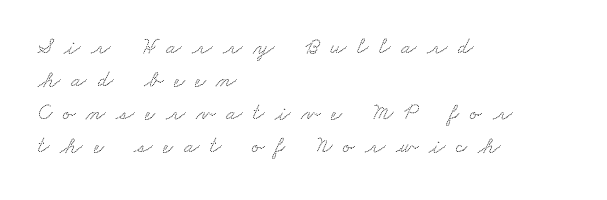
The image shows 23 px text type; set left-aligned, normal line spacing (1.44x), unusually wide letter spacing (+0.46 em), not underlined.
